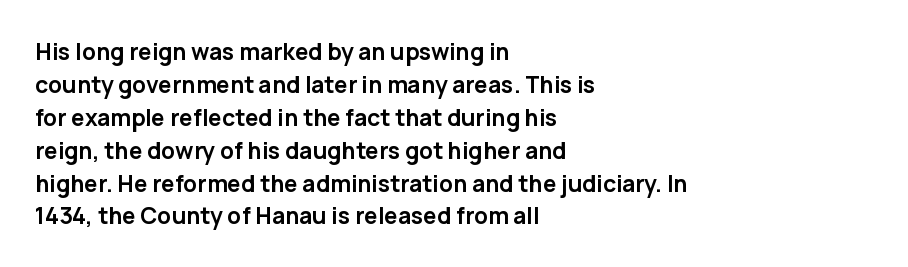
{"italic": "no", "bold": "yes", "underline": "no", "align": "left", "line_spacing": "normal", "line_spacing_ratio": 1.43, "letter_spacing": "normal", "letter_spacing_em": 0.0, "glyph_px": 23}
